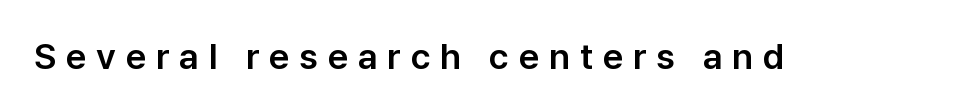
The image shows 36 px sans-serif type, upright; set unusually wide letter spacing (+0.27 em), not underlined; low stroke contrast and a medium x-height.
